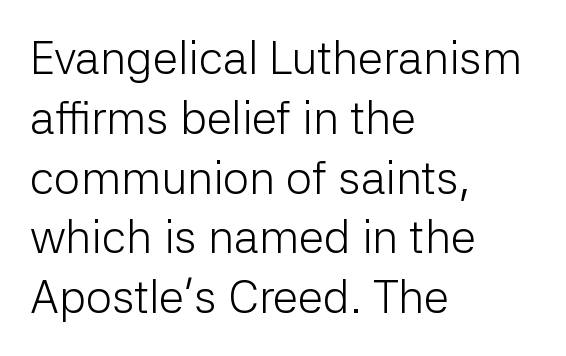
This rendering features lettering with no underline. The block of text has a typical density, with ordinary space between rows. You could call the tracking neutral — neither tight nor loose. The typesetter chose a ragged-right arrangement here. This reads as an unemphasized weight, regular at the heaviest.
